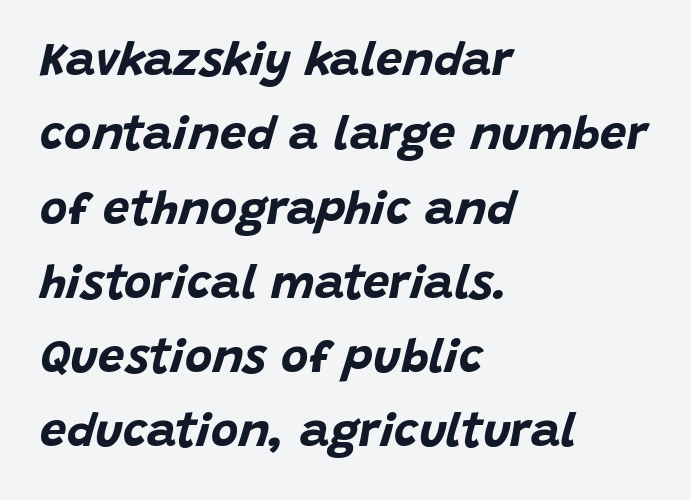
{"italic": "yes", "lean": "right", "slant_degrees": 15, "bold": "yes", "weight": "bold", "width": "normal", "stroke_contrast": "low", "x_height": "large", "monospaced": "no", "underline": "no", "align": "left", "line_spacing": "normal", "line_spacing_ratio": 1.58, "letter_spacing": "normal", "letter_spacing_em": 0.0, "glyph_px": 47}
